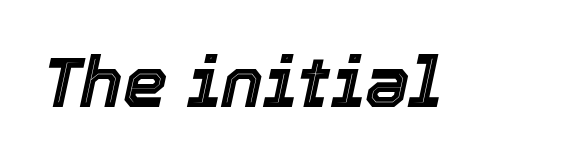
Q: Is the text italic (slanted)? A: Yes, it leans right by about 12 degrees.
Q: Is the text underlined? A: No.
Q: Is the spacing between letters normal or unusually wide? A: Normal.
Q: Width (condensed, normal, or wide)? A: Normal.
Q: x-height? A: Medium.
Q: Monospaced? A: No.
